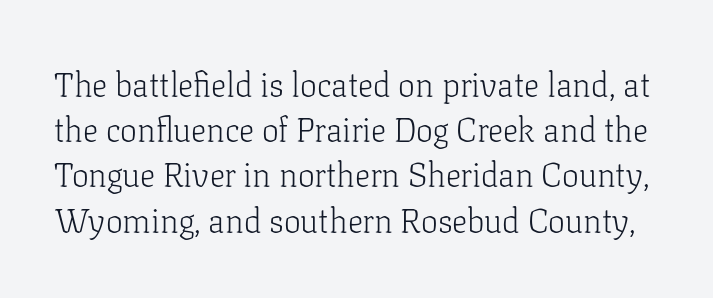
{"serif": "yes", "italic": "no", "bold": "no", "weight": "light", "width": "normal", "stroke_contrast": "low", "x_height": "medium", "monospaced": "no", "underline": "no", "line_spacing": "normal", "line_spacing_ratio": 1.33, "letter_spacing": "normal", "letter_spacing_em": 0.0, "glyph_px": 34}
